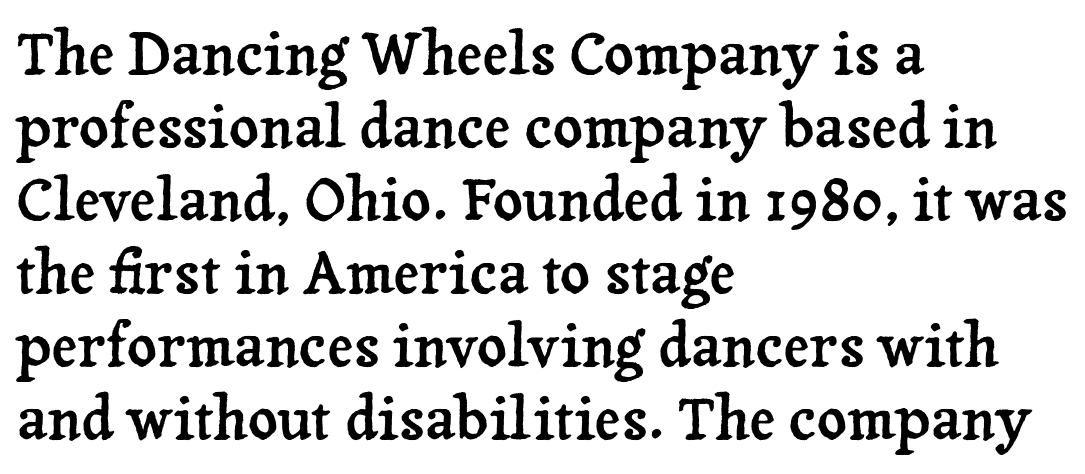
Q: Is the text italic (slanted)? A: No, it is upright.
Q: Is the typeface a serif or a sans-serif typeface? A: Serif.
Q: Is the text underlined? A: No.
Q: How is the paragraph aligned? A: Left-aligned.
Q: Is the spacing between letters normal or unusually wide? A: Normal.
Q: Is the spacing between lines tight, normal or loose? A: Normal.
Q: Width (condensed, normal, or wide)? A: Normal.
Q: Stroke contrast? A: Low.
Q: x-height? A: Medium.
Q: Monospaced? A: No.
